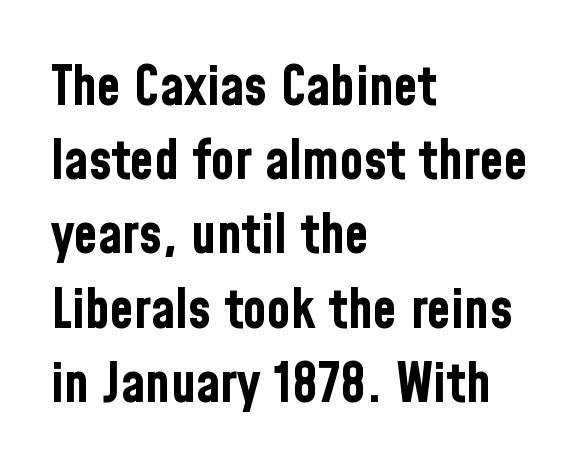
Thick stems and heavy bowls — unmistakably bold. The lines are quadded left. The gap between lines stays unmarked. This is sans-serif lettering, the kind often seen on screens and signage. Does the leading feel generous? No, just average. No italicization has been applied; the sample stays upright.
